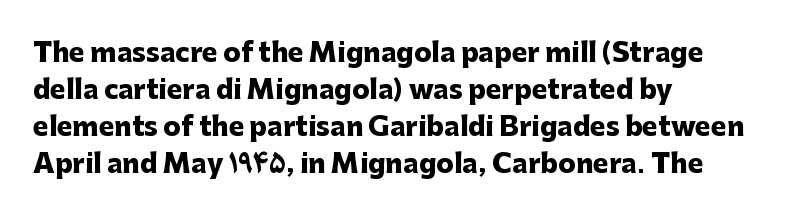
{"italic": "no", "bold": "yes", "underline": "no", "align": "left", "line_spacing": "normal", "line_spacing_ratio": 1.42, "letter_spacing": "normal", "letter_spacing_em": 0.0, "glyph_px": 26}
